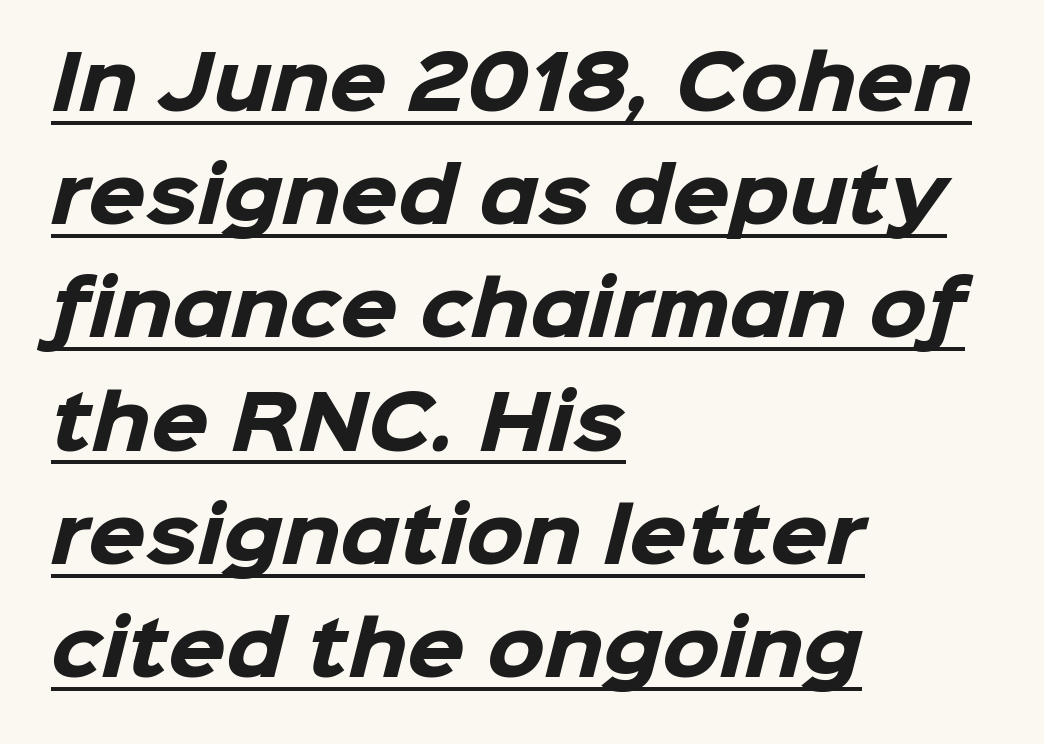
{"serif": "no", "bold": "yes", "weight": "heavy", "width": "normal", "stroke_contrast": "low", "x_height": "medium", "monospaced": "no", "underline": "yes", "align": "left", "line_spacing": "normal", "line_spacing_ratio": 1.53, "letter_spacing": "normal", "letter_spacing_em": 0.0, "glyph_px": 74}
